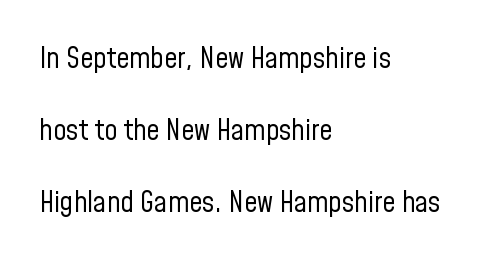
The image shows 29 px regular-weight, condensed sans-serif type, upright; set left-aligned, loose line spacing (2.49x), normal letter spacing, not underlined; low stroke contrast and a medium x-height.
